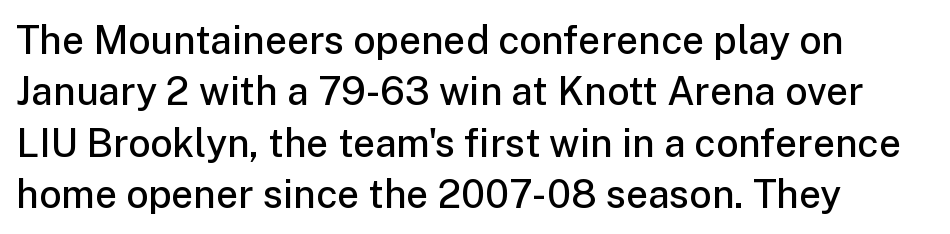
{"serif": "no", "italic": "no", "bold": "semi", "weight": "semibold", "width": "normal", "stroke_contrast": "low", "x_height": "medium", "monospaced": "no", "underline": "no", "align": "left", "line_spacing": "normal", "line_spacing_ratio": 1.32, "letter_spacing": "normal", "letter_spacing_em": 0.0, "glyph_px": 39}
